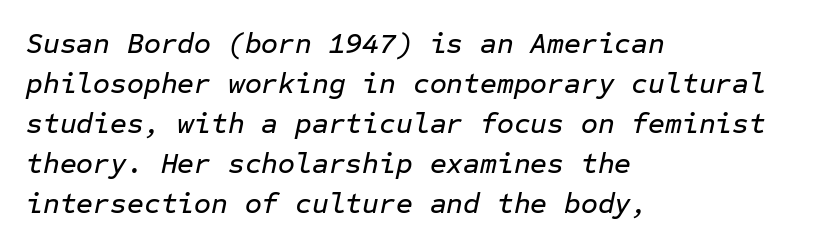
Q: Is the text italic (slanted)? A: Yes, it leans right by about 12 degrees.
Q: Is the text underlined? A: No.
Q: How is the paragraph aligned? A: Left-aligned.
Q: Is the spacing between letters normal or unusually wide? A: Normal.
Q: Is the spacing between lines tight, normal or loose? A: Normal.
Q: Width (condensed, normal, or wide)? A: Normal.
Q: Stroke contrast? A: Low.
Q: x-height? A: Medium.
Q: Monospaced? A: Yes.
